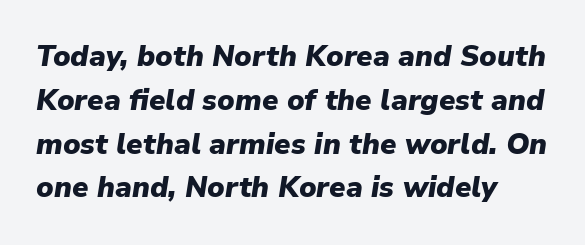
Q: Is the text bold? A: Yes.
Q: Is the text italic (slanted)? A: Yes, it leans right by about 9 degrees.
Q: Is the text underlined? A: No.
Q: How is the paragraph aligned? A: Left-aligned.
Q: Is the spacing between letters normal or unusually wide? A: Normal.
Q: Is the spacing between lines tight, normal or loose? A: Normal.
Q: Width (condensed, normal, or wide)? A: Normal.
Q: Stroke contrast? A: Low.
Q: x-height? A: Medium.
Q: Monospaced? A: No.
